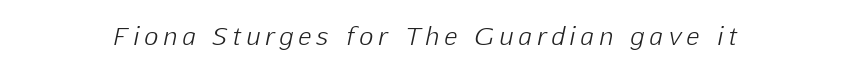
{"italic": "yes", "lean": "right", "slant_degrees": 12, "bold": "no", "underline": "no", "letter_spacing": "wide", "letter_spacing_em": 0.23, "glyph_px": 24}
